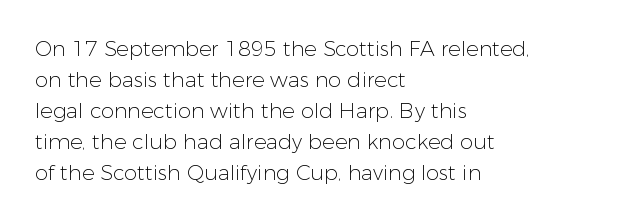
Q: Is the text bold? A: No.
Q: Is the text italic (slanted)? A: No, it is upright.
Q: Is the text underlined? A: No.
Q: How is the paragraph aligned? A: Left-aligned.
Q: Is the spacing between letters normal or unusually wide? A: Normal.
Q: Is the spacing between lines tight, normal or loose? A: Normal.
